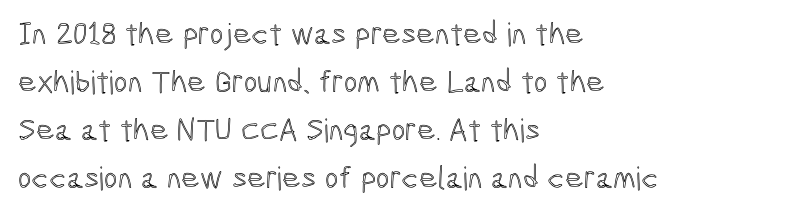
{"italic": "no", "width": "condensed", "x_height": "medium", "monospaced": "no", "underline": "no", "align": "left", "line_spacing": "normal", "line_spacing_ratio": 1.5, "letter_spacing": "normal", "letter_spacing_em": 0.0, "glyph_px": 32}
